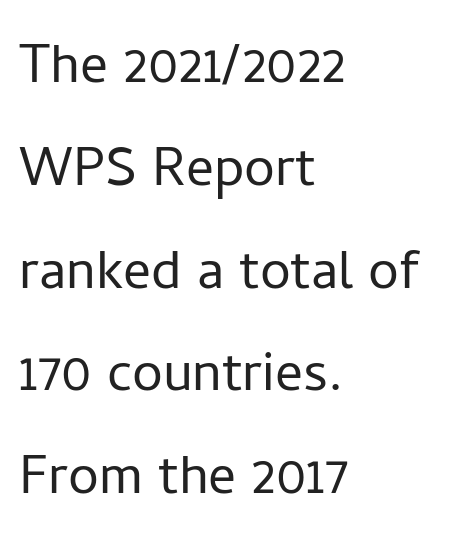
Q: Is the text bold? A: No.
Q: Is the text italic (slanted)? A: No, it is upright.
Q: Is the typeface a serif or a sans-serif typeface? A: Sans-serif.
Q: Is the text underlined? A: No.
Q: How is the paragraph aligned? A: Left-aligned.
Q: Is the spacing between letters normal or unusually wide? A: Normal.
Q: Is the spacing between lines tight, normal or loose? A: Normal.
Q: Width (condensed, normal, or wide)? A: Normal.
Q: Stroke contrast? A: Low.
Q: x-height? A: Medium.
Q: Monospaced? A: No.
